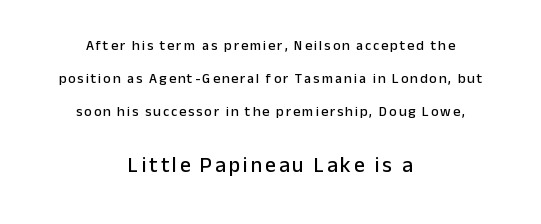
Q: Is the text italic (slanted)? A: No, it is upright.
Q: Is the text underlined? A: No.
Q: How is the paragraph aligned? A: Centered.
Q: Is the spacing between lines tight, normal or loose? A: Loose.
Q: Which block of text is set in a larger size, the first (top) or the second (bottom)? A: The second (bottom) one.
